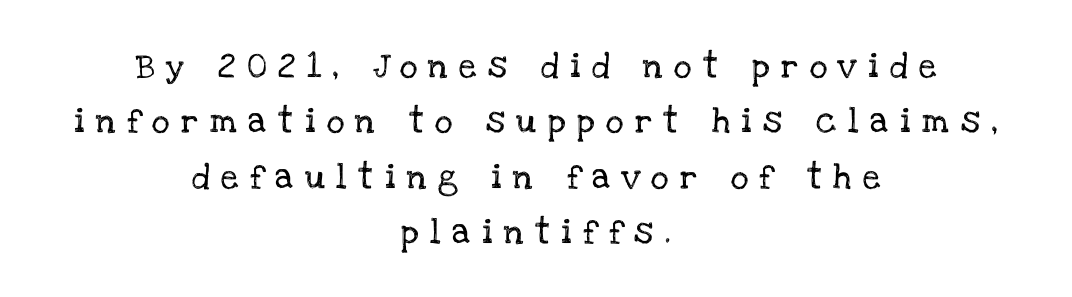
The image shows 25 px text type, upright; set centered, loose line spacing (2.22x), unusually wide letter spacing (+0.46 em), not underlined.
